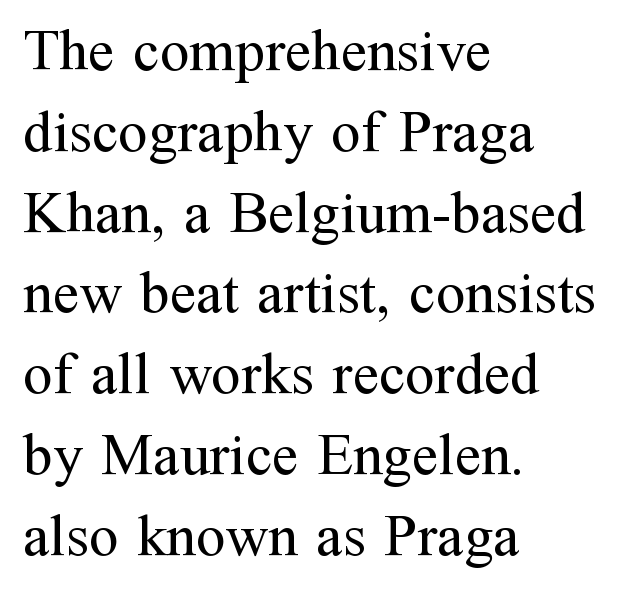
The image shows 59 px regular-weight serif type, upright; set left-aligned, normal line spacing (1.37x), normal letter spacing, not underlined; medium stroke contrast and a medium x-height.
